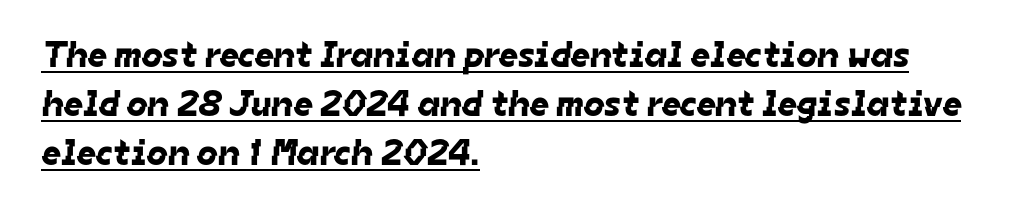
Are there feet on the stems? There aren't — it's a sans. Honestly, the letter spacing is just normal — you wouldn't notice it. In terms of leading, this rendering sits right in the middle. Short and long lines alike share a common starting point at left. Character widths vary here, with narrow letters taking less room than wide ones.
